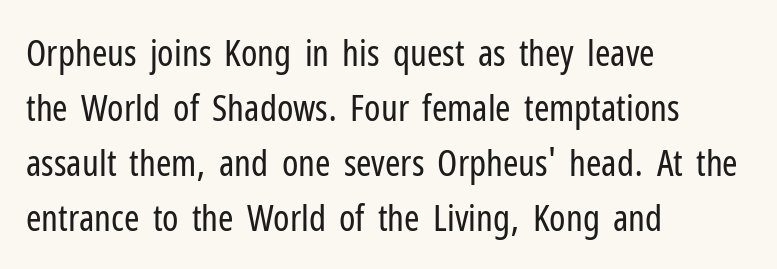
Q: Is the text bold? A: No.
Q: Is the text italic (slanted)? A: No, it is upright.
Q: Is the typeface a serif or a sans-serif typeface? A: Sans-serif.
Q: Is the text underlined? A: No.
Q: How is the paragraph aligned? A: Left-aligned.
Q: Is the spacing between letters normal or unusually wide? A: Normal.
Q: Is the spacing between lines tight, normal or loose? A: Normal.
Q: Width (condensed, normal, or wide)? A: Condensed.
Q: Stroke contrast? A: Low.
Q: x-height? A: Medium.
Q: Monospaced? A: No.
